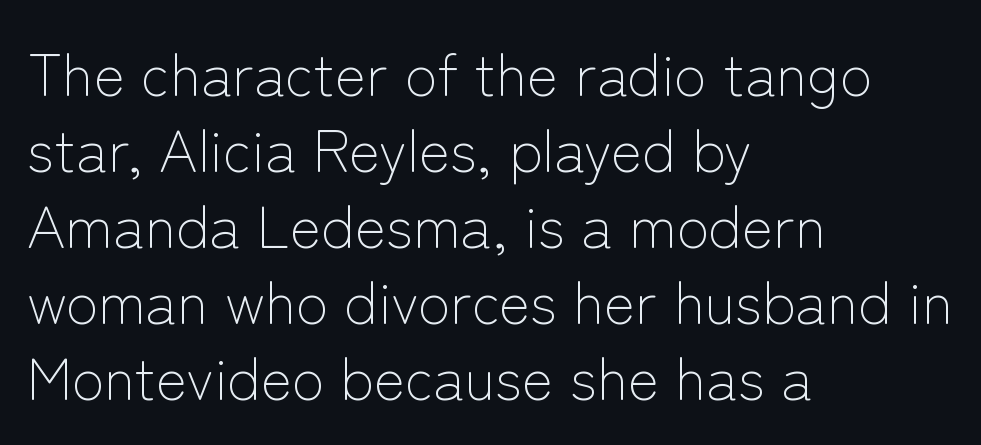
{"serif": "no", "italic": "no", "bold": "no", "weight": "light", "width": "normal", "stroke_contrast": "low", "x_height": "medium", "monospaced": "no", "underline": "no", "align": "left", "line_spacing": "normal", "line_spacing_ratio": 1.29, "letter_spacing": "normal", "letter_spacing_em": 0.0, "glyph_px": 59}
